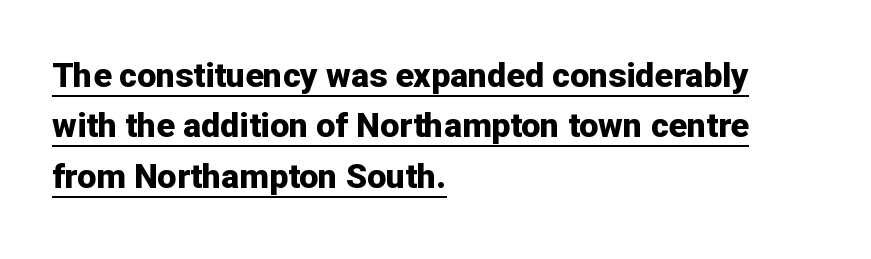
{"serif": "no", "italic": "no", "bold": "yes", "weight": "bold", "width": "normal", "stroke_contrast": "low", "x_height": "medium", "monospaced": "no", "underline": "yes", "align": "left", "line_spacing": "normal", "line_spacing_ratio": 1.48, "letter_spacing": "normal", "letter_spacing_em": 0.0, "glyph_px": 34}
